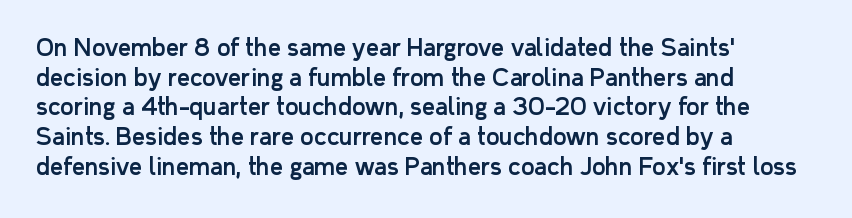
Descenders are the only things crossing below the line. A classic flush-left, rag-right setting is used for this passage. Upright lettering throughout. Quick note: interline space is typical. Letter spacing: default.
